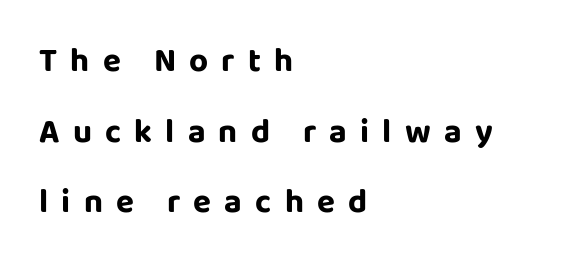
Q: Is the text italic (slanted)? A: No, it is upright.
Q: Is the typeface a serif or a sans-serif typeface? A: Sans-serif.
Q: Is the text underlined? A: No.
Q: How is the paragraph aligned? A: Left-aligned.
Q: Is the spacing between letters normal or unusually wide? A: Unusually wide.
Q: Is the spacing between lines tight, normal or loose? A: Loose.
Q: Width (condensed, normal, or wide)? A: Normal.
Q: Stroke contrast? A: Low.
Q: x-height? A: Large.
Q: Monospaced? A: No.
